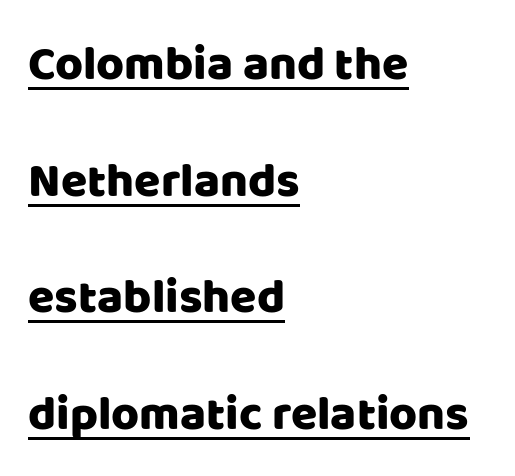
{"serif": "no", "italic": "no", "width": "normal", "stroke_contrast": "low", "x_height": "large", "monospaced": "no", "underline": "yes", "align": "left", "line_spacing": "loose", "line_spacing_ratio": 2.43, "letter_spacing": "normal", "letter_spacing_em": 0.0, "glyph_px": 48}
